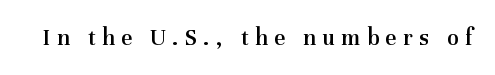
Q: Is the text bold? A: Semi-bold.
Q: Is the text italic (slanted)? A: No, it is upright.
Q: Is the text underlined? A: No.
Q: Is the spacing between letters normal or unusually wide? A: Unusually wide.
